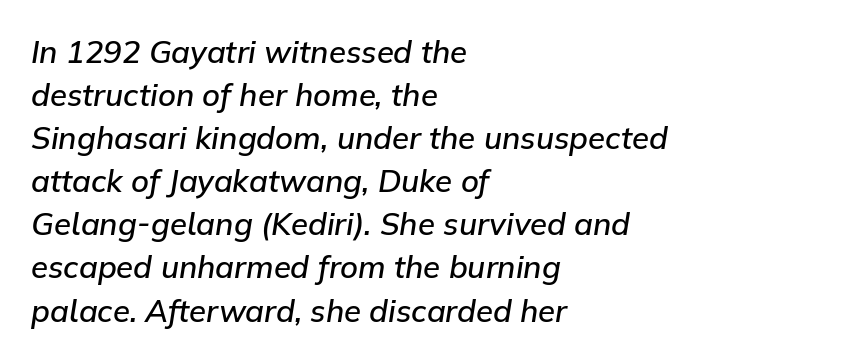
Q: Is the text bold? A: Semi-bold.
Q: Is the text italic (slanted)? A: Yes, it leans right by about 9 degrees.
Q: Is the text underlined? A: No.
Q: How is the paragraph aligned? A: Left-aligned.
Q: Is the spacing between letters normal or unusually wide? A: Normal.
Q: Is the spacing between lines tight, normal or loose? A: Normal.
Q: Width (condensed, normal, or wide)? A: Normal.
Q: Stroke contrast? A: Low.
Q: x-height? A: Medium.
Q: Monospaced? A: No.
